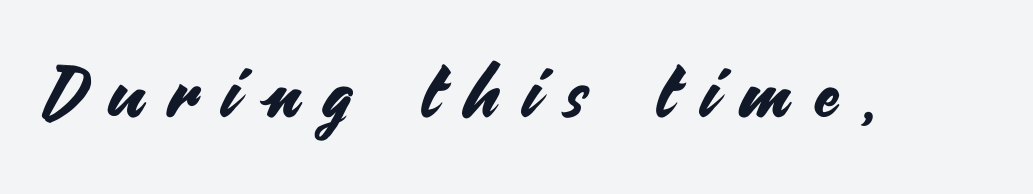
Here the designer chose a conventional face with non-uniform glyph widths. Is this a sans? Yes — the strokes have no serifs. The letterforms stand isolated, each surrounded by extra space. Type without underlining.
